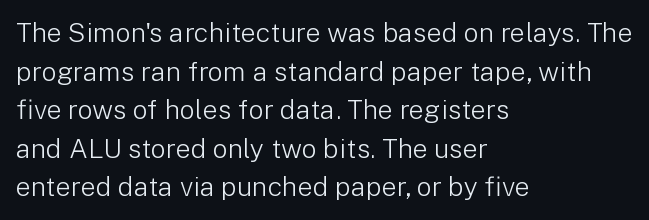
{"italic": "no", "bold": "no", "underline": "no", "align": "left", "line_spacing": "normal", "line_spacing_ratio": 1.43, "letter_spacing": "normal", "letter_spacing_em": 0.0, "glyph_px": 27}
